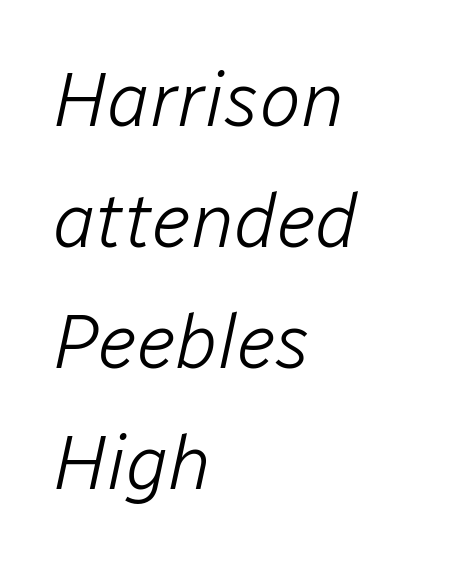
A light-to-regular cut is what we see here. The rendering uses a moderate line-height, typical for paragraphs. One-word summary of the alignment: left. Italic? Definitely — the glyphs are oblique. No word sits above an underline.
